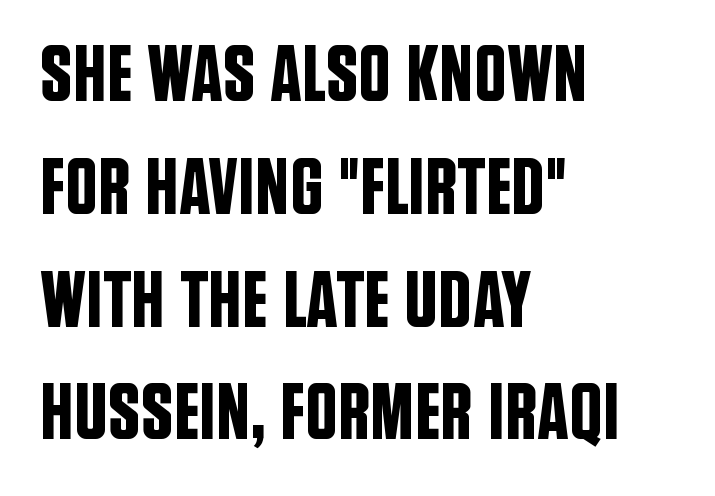
{"serif": "no", "italic": "no", "width": "condensed", "stroke_contrast": "low", "x_height": "large", "monospaced": "no", "underline": "no", "align": "left", "line_spacing": "normal", "line_spacing_ratio": 1.41, "letter_spacing": "normal", "letter_spacing_em": 0.0, "glyph_px": 80}
